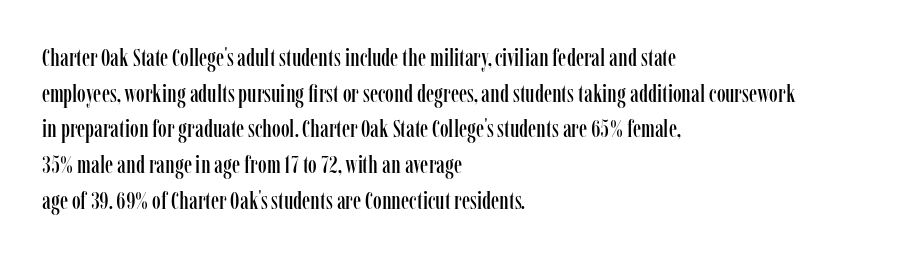
Q: Is the text italic (slanted)? A: No, it is upright.
Q: Is the text underlined? A: No.
Q: How is the paragraph aligned? A: Left-aligned.
Q: Is the spacing between letters normal or unusually wide? A: Normal.
Q: Is the spacing between lines tight, normal or loose? A: Normal.
